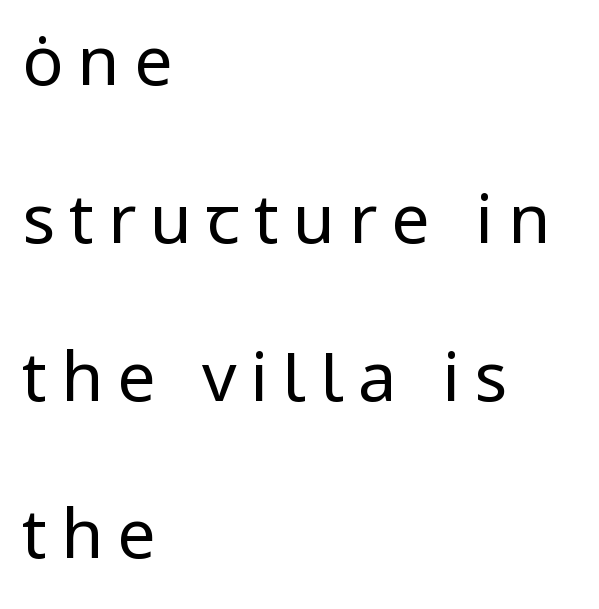
Display-style spreading of the glyphs; the letterfit is very open. The font is comparable to plain body text, perhaps lighter. Line starts are locked; line ends wander. What's the leading like? Stretched, with rows far apart. Letterform terminals end flat and unadorned throughout the passage. Character widths vary here, with narrow letters taking less room than wide ones.
